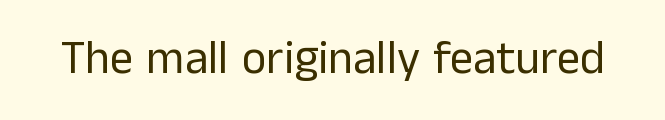
{"serif": "no", "italic": "no", "bold": "no", "weight": "regular", "width": "normal", "stroke_contrast": "low", "x_height": "medium", "monospaced": "no", "underline": "no", "letter_spacing": "normal", "letter_spacing_em": 0.0, "glyph_px": 47}
